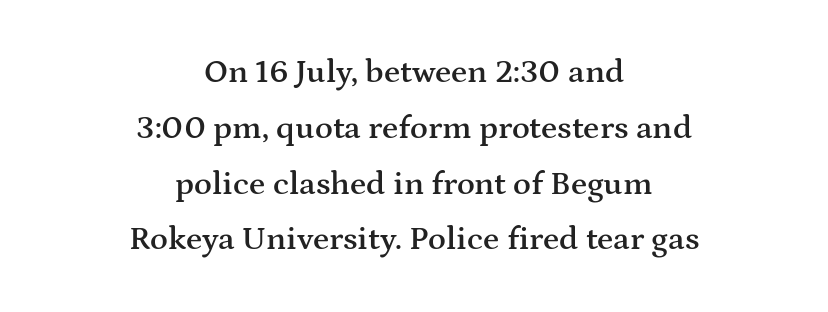
{"serif": "yes", "italic": "no", "bold": "semi", "weight": "semibold", "width": "wide", "stroke_contrast": "medium", "x_height": "medium", "monospaced": "no", "underline": "no", "align": "center", "line_spacing": "normal", "line_spacing_ratio": 1.69, "letter_spacing": "normal", "letter_spacing_em": 0.0, "glyph_px": 33}
